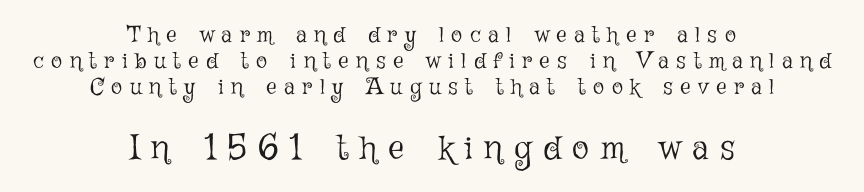
The image shows 35 px light type, upright; set centered, tight line spacing (1.13x), unusually wide letter spacing (+0.33 em), not underlined; the second (bottom) block is 1.52x larger; low stroke contrast and a medium x-height.
